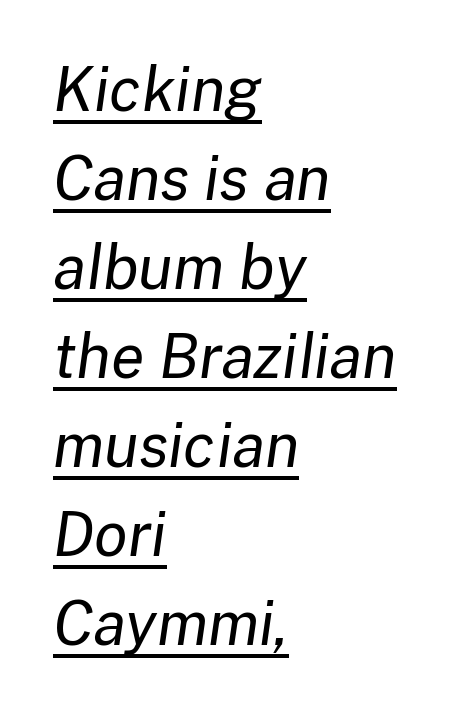
Q: Is the text bold? A: No.
Q: Is the text italic (slanted)? A: Yes, it leans right by about 8 degrees.
Q: Is the text underlined? A: Yes.
Q: How is the paragraph aligned? A: Left-aligned.
Q: Is the spacing between letters normal or unusually wide? A: Normal.
Q: Is the spacing between lines tight, normal or loose? A: Normal.
Q: Width (condensed, normal, or wide)? A: Normal.
Q: Stroke contrast? A: Low.
Q: x-height? A: Medium.
Q: Monospaced? A: No.
